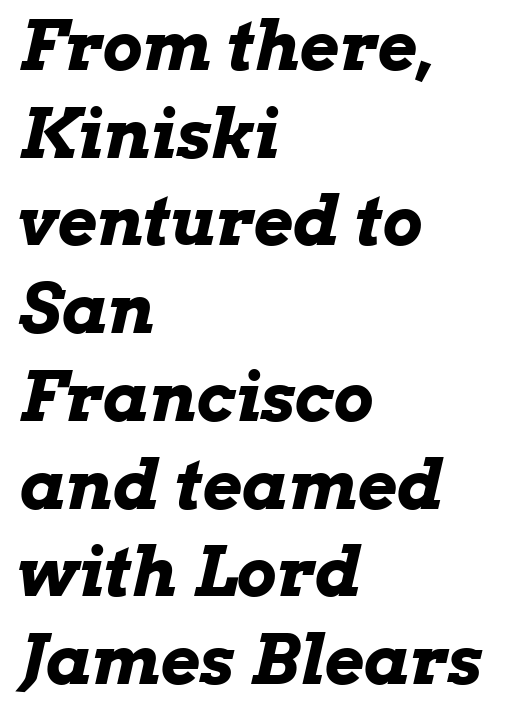
Note the varied advance widths — an 'i' is clearly narrower than an 'm'. These lines sit exactly where default settings would place them. Short note: letters normally spaced. Descenders hang freely into open space. A student would call this left alignment; a typographer would say flush left, rag right. Weight: bold.
